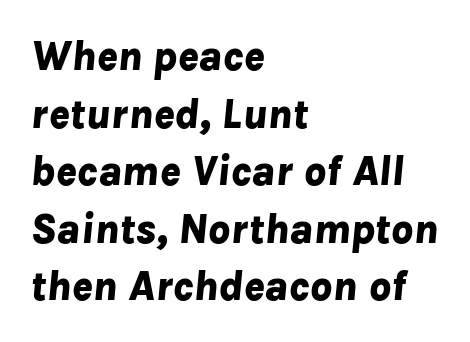
{"italic": "yes", "lean": "right", "slant_degrees": 8, "bold": "yes", "weight": "bold", "width": "normal", "stroke_contrast": "low", "x_height": "medium", "monospaced": "no", "underline": "no", "align": "left", "line_spacing": "normal", "line_spacing_ratio": 1.34, "letter_spacing": "normal", "letter_spacing_em": 0.0, "glyph_px": 43}
